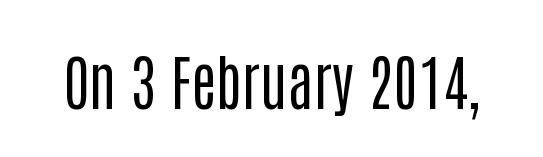
{"serif": "no", "italic": "no", "bold": "no", "weight": "regular", "width": "condensed", "stroke_contrast": "low", "x_height": "large", "monospaced": "no", "underline": "no", "letter_spacing": "normal", "letter_spacing_em": 0.0, "glyph_px": 60}
